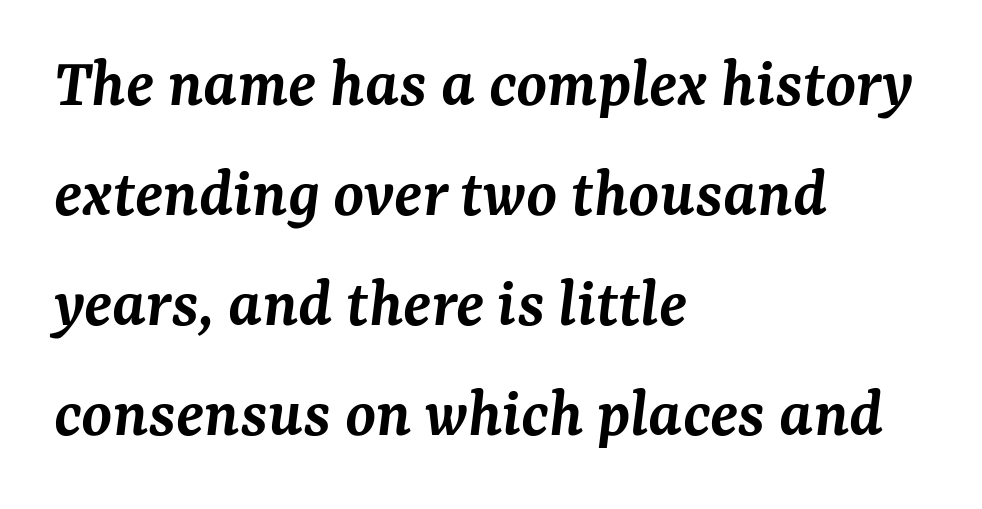
{"serif": "yes", "italic": "yes", "lean": "right", "slant_degrees": 7, "bold": "semi", "weight": "semibold", "width": "normal", "stroke_contrast": "medium", "x_height": "medium", "monospaced": "no", "underline": "no", "align": "left", "line_spacing": "normal", "line_spacing_ratio": 1.57, "letter_spacing": "normal", "letter_spacing_em": 0.0, "glyph_px": 70}
